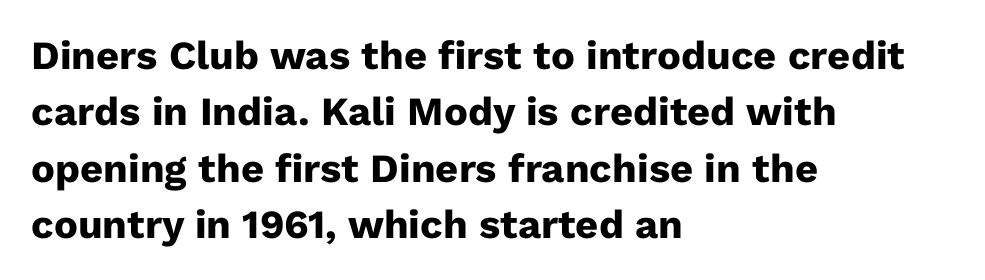
The image shows 40 px heavy sans-serif type, upright; set left-aligned, normal line spacing (1.41x), normal letter spacing, not underlined; low stroke contrast and a medium x-height.
